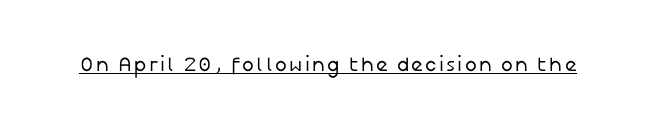
{"italic": "no", "bold": "no", "underline": "yes", "glyph_px": 20}
